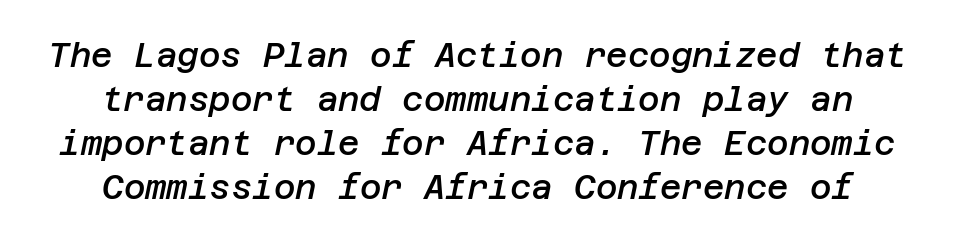
{"italic": "yes", "lean": "right", "slant_degrees": 12, "bold": "semi", "weight": "semibold", "width": "normal", "stroke_contrast": "low", "x_height": "large", "underline": "no", "line_spacing": "normal", "line_spacing_ratio": 1.33, "letter_spacing": "normal", "letter_spacing_em": 0.0, "glyph_px": 33}
